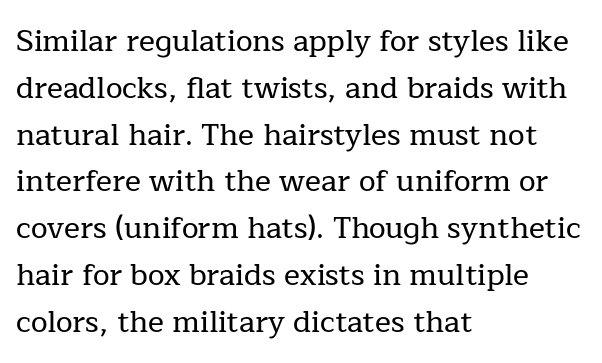
The image shows 30 px serif type, upright; set left-aligned, normal line spacing (1.56x), normal letter spacing, not underlined; low stroke contrast and a medium x-height.
